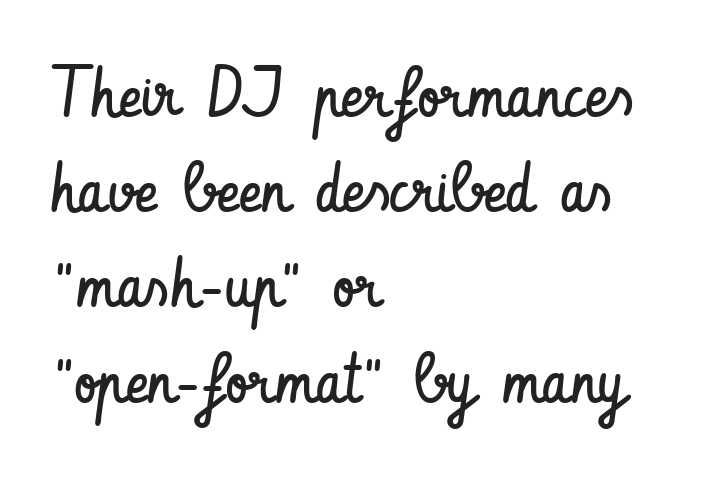
The image shows 70 px regular-weight, condensed sans-serif type, upright; set left-aligned, normal line spacing (1.36x), normal letter spacing, not underlined; low stroke contrast and a small x-height.
